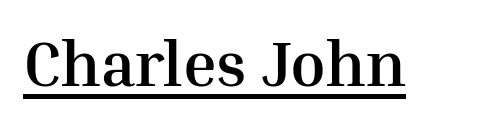
You could not count columns in this text — the font is proportionally spaced. The sample's only ornament is a line tracing under the words. Summary of weight: heavy, a full bold. The text was rendered using a seriffed face with decorative stroke endings. Does the lettering tilt? It doesn't — this is upright. The line texture is even and compact thanks to regular tracking.
